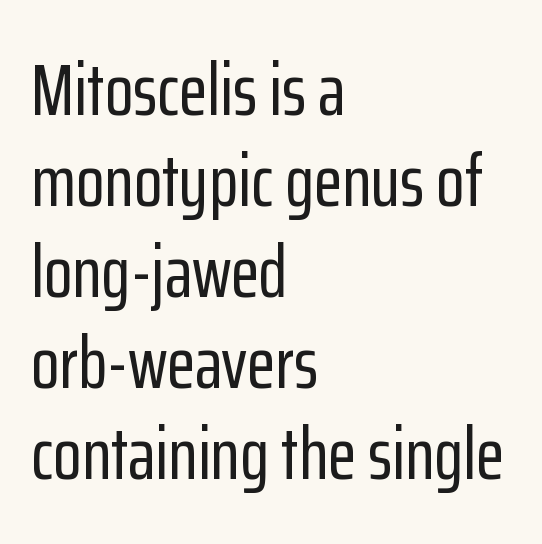
The image shows 74 px condensed sans-serif type, upright; set left-aligned, line spacing 1.23x, normal letter spacing, not underlined; low stroke contrast and a medium x-height.
